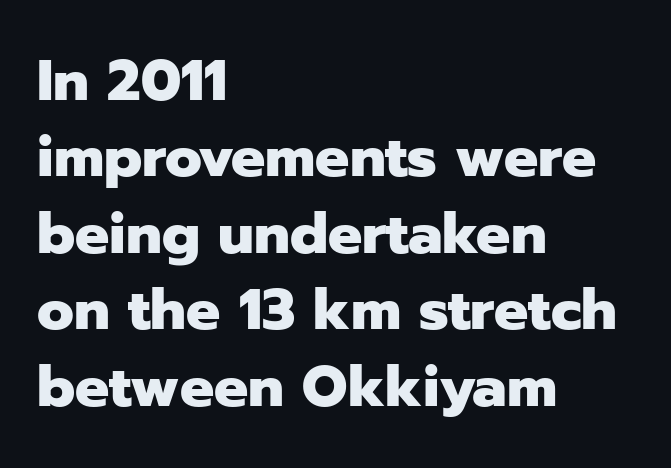
Q: Is the text bold? A: Yes.
Q: Is the text italic (slanted)? A: No, it is upright.
Q: Is the typeface a serif or a sans-serif typeface? A: Sans-serif.
Q: Is the text underlined? A: No.
Q: How is the paragraph aligned? A: Left-aligned.
Q: Is the spacing between letters normal or unusually wide? A: Normal.
Q: Is the spacing between lines tight, normal or loose? A: Normal.
Q: Width (condensed, normal, or wide)? A: Normal.
Q: Stroke contrast? A: Low.
Q: x-height? A: Medium.
Q: Monospaced? A: No.
